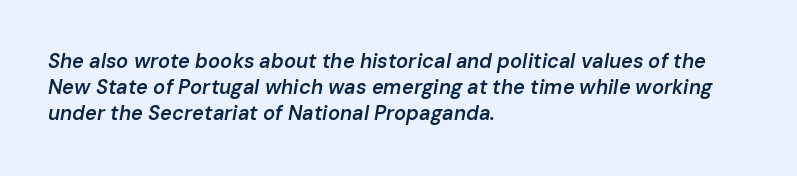
The image shows 20 px text type, italic (leaning right); set left-aligned, normal line spacing (1.31x), normal letter spacing, not underlined.
